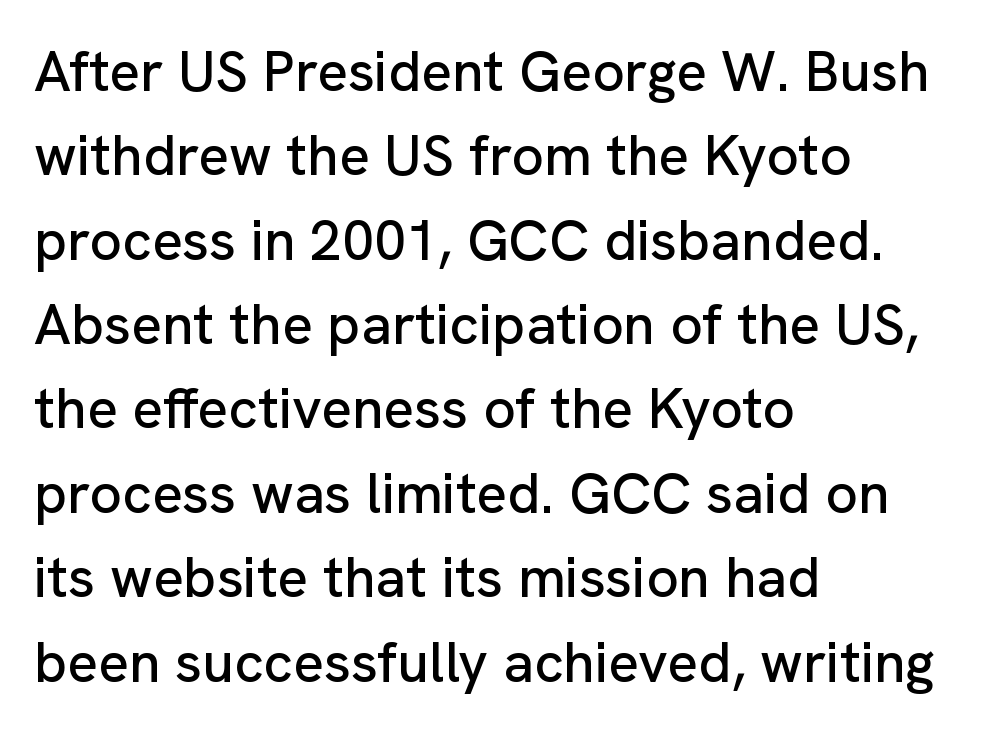
Q: Is the text italic (slanted)? A: No, it is upright.
Q: Is the typeface a serif or a sans-serif typeface? A: Sans-serif.
Q: Is the text underlined? A: No.
Q: How is the paragraph aligned? A: Left-aligned.
Q: Is the spacing between letters normal or unusually wide? A: Normal.
Q: Is the spacing between lines tight, normal or loose? A: Normal.
Q: Width (condensed, normal, or wide)? A: Normal.
Q: Stroke contrast? A: Low.
Q: x-height? A: Medium.
Q: Monospaced? A: No.
